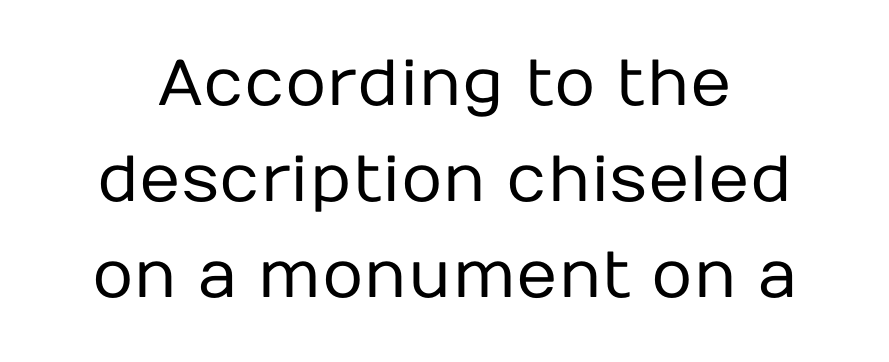
{"serif": "no", "italic": "no", "bold": "no", "weight": "regular", "width": "normal", "stroke_contrast": "low", "x_height": "medium", "monospaced": "no", "underline": "no", "line_spacing": "normal", "line_spacing_ratio": 1.48, "letter_spacing": "normal", "letter_spacing_em": 0.0, "glyph_px": 65}
